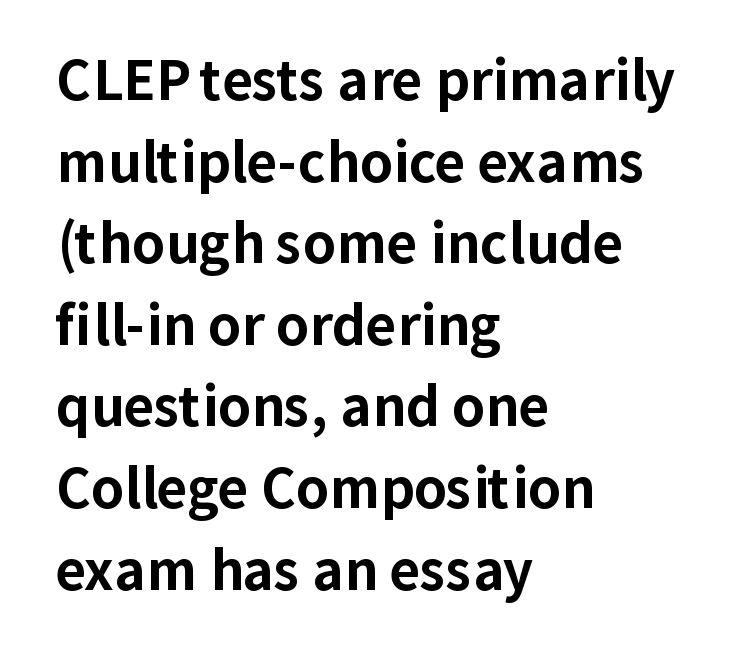
Q: Is the text bold? A: Yes.
Q: Is the text italic (slanted)? A: No, it is upright.
Q: Is the typeface a serif or a sans-serif typeface? A: Sans-serif.
Q: Is the text underlined? A: No.
Q: How is the paragraph aligned? A: Left-aligned.
Q: Is the spacing between letters normal or unusually wide? A: Normal.
Q: Is the spacing between lines tight, normal or loose? A: Normal.
Q: Width (condensed, normal, or wide)? A: Normal.
Q: Stroke contrast? A: Low.
Q: x-height? A: Medium.
Q: Monospaced? A: No.
